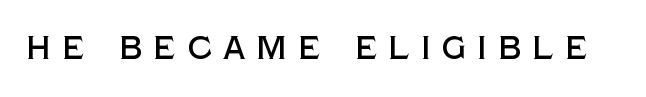
{"serif": "no", "italic": "no", "width": "normal", "x_height": "large", "monospaced": "no", "underline": "no", "letter_spacing": "wide", "letter_spacing_em": 0.34, "glyph_px": 32}
